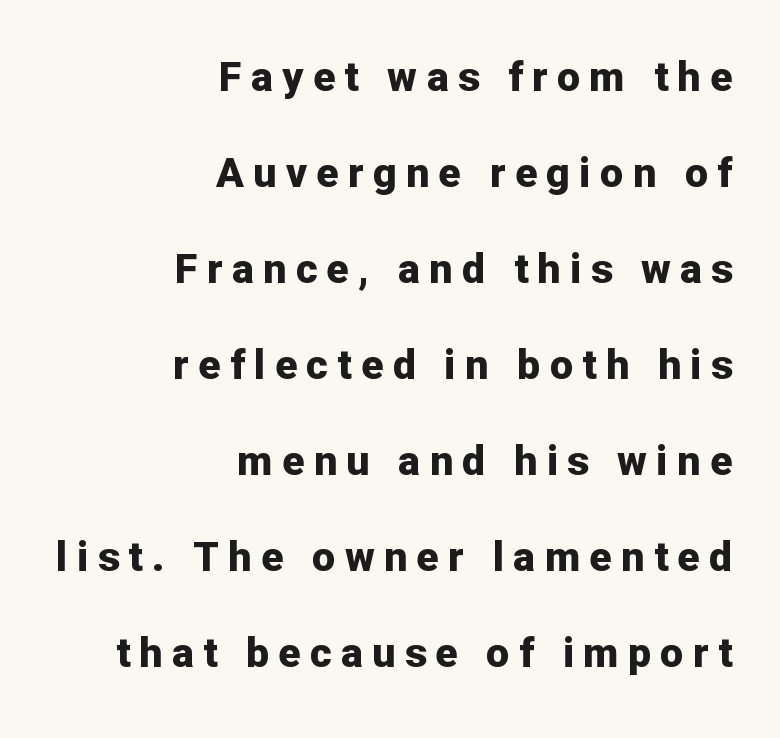
Q: Is the text bold? A: Yes.
Q: Is the text italic (slanted)? A: No, it is upright.
Q: Is the typeface a serif or a sans-serif typeface? A: Sans-serif.
Q: Is the text underlined? A: No.
Q: How is the paragraph aligned? A: Right-aligned.
Q: Is the spacing between letters normal or unusually wide? A: Unusually wide.
Q: Is the spacing between lines tight, normal or loose? A: Loose.
Q: Width (condensed, normal, or wide)? A: Normal.
Q: Stroke contrast? A: Low.
Q: x-height? A: Medium.
Q: Monospaced? A: No.
